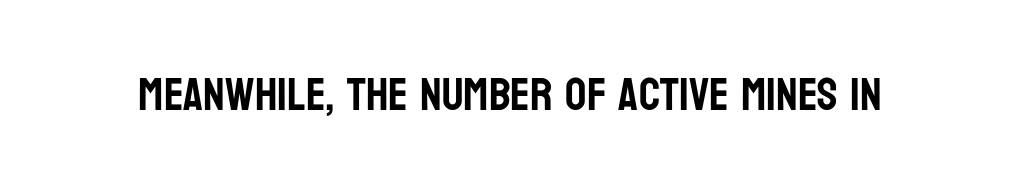
The image shows 47 px condensed sans-serif type, upright; set normal letter spacing, not underlined; low stroke contrast and a large x-height.
